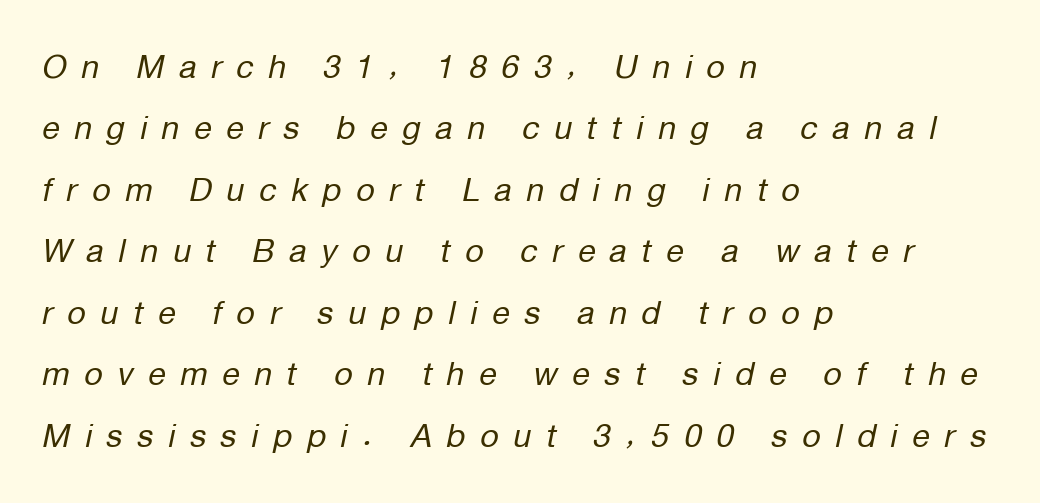
This rendering features lettering with no underline. The passage is arranged the way most books set body copy — flush left. A typesetter would mark this as italic. This rendering widens character spacing well past its baseline value. No chunkiness to these letters — they're not bold. Note the varied advance widths — an 'i' is clearly narrower than an 'm'.
